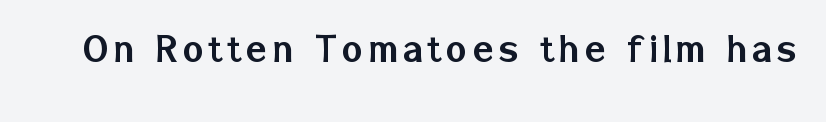
{"serif": "no", "italic": "no", "width": "normal", "stroke_contrast": "low", "x_height": "medium", "monospaced": "no", "underline": "no", "glyph_px": 44}
